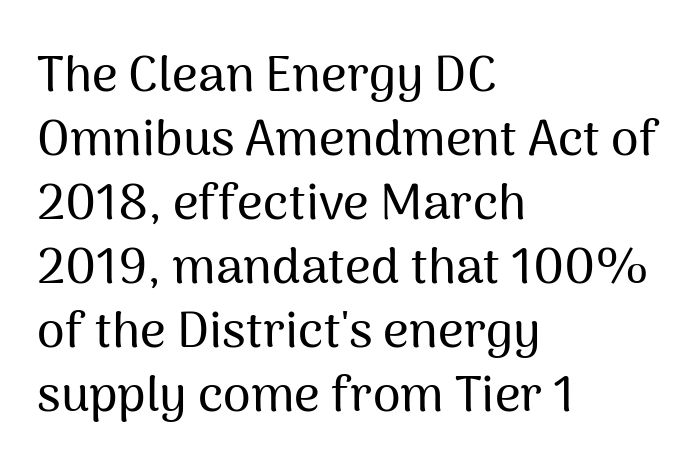
Q: Is the text italic (slanted)? A: No, it is upright.
Q: Is the typeface a serif or a sans-serif typeface? A: Sans-serif.
Q: Is the text underlined? A: No.
Q: How is the paragraph aligned? A: Left-aligned.
Q: Is the spacing between letters normal or unusually wide? A: Normal.
Q: Is the spacing between lines tight, normal or loose? A: Normal.
Q: Width (condensed, normal, or wide)? A: Normal.
Q: Stroke contrast? A: Medium.
Q: x-height? A: Medium.
Q: Monospaced? A: No.
